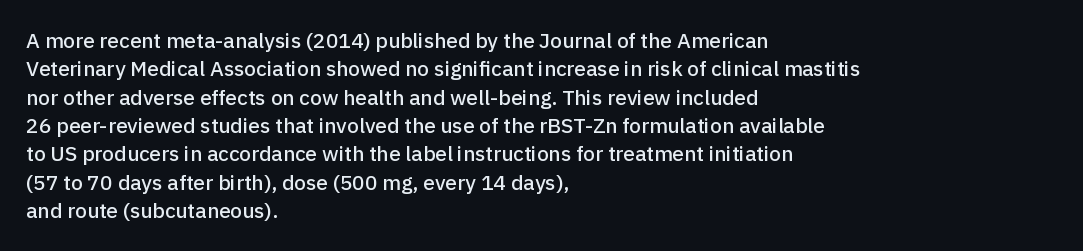
Q: Is the text italic (slanted)? A: No, it is upright.
Q: Is the text underlined? A: No.
Q: How is the paragraph aligned? A: Left-aligned.
Q: Is the spacing between letters normal or unusually wide? A: Normal.
Q: Is the spacing between lines tight, normal or loose? A: Normal.
